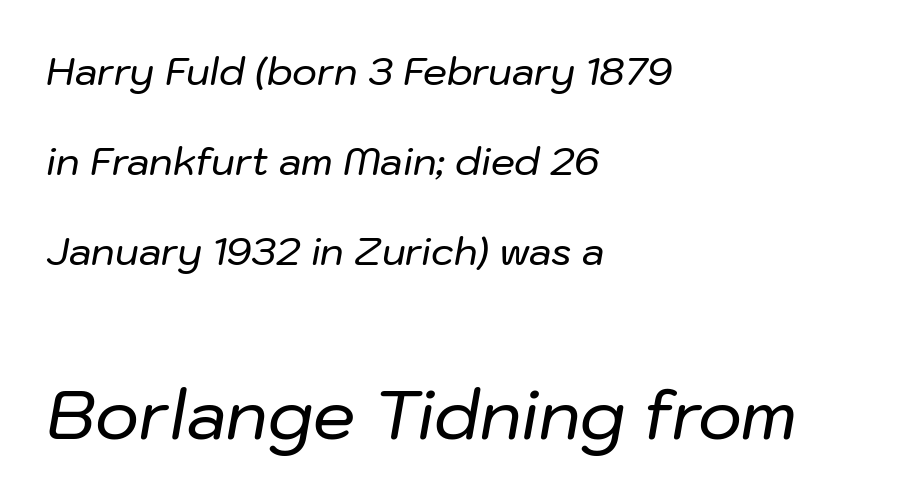
The image shows 67 px text type, italic (leaning right); set left-aligned, loose line spacing (2.37x), normal letter spacing, not underlined; the second (bottom) block is 1.76x larger; low stroke contrast and a medium x-height.
